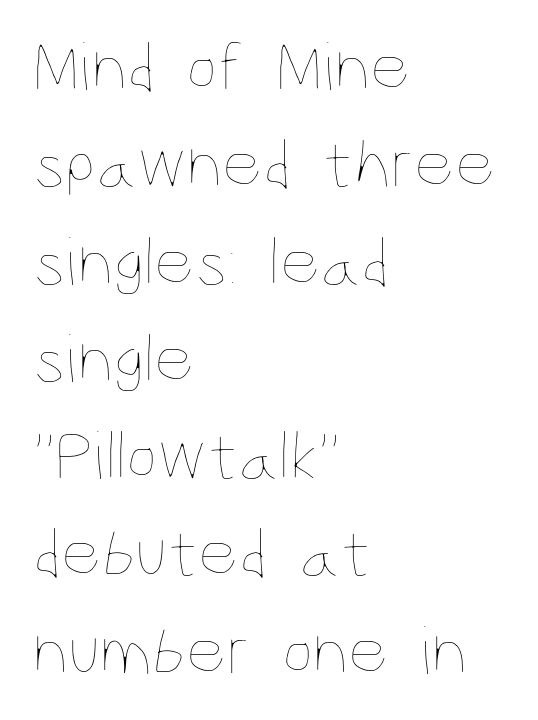
Q: Is the text bold? A: No.
Q: Is the text italic (slanted)? A: No, it is upright.
Q: Is the text underlined? A: No.
Q: How is the paragraph aligned? A: Left-aligned.
Q: Is the spacing between letters normal or unusually wide? A: Normal.
Q: Is the spacing between lines tight, normal or loose? A: Normal.
Q: Width (condensed, normal, or wide)? A: Condensed.
Q: Stroke contrast? A: Low.
Q: x-height? A: Large.
Q: Monospaced? A: No.
